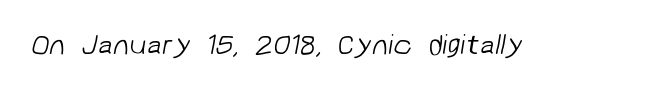
Q: Is the text bold? A: No.
Q: Is the typeface a serif or a sans-serif typeface? A: Sans-serif.
Q: Is the text underlined? A: No.
Q: Is the spacing between letters normal or unusually wide? A: Normal.
Q: Width (condensed, normal, or wide)? A: Normal.
Q: Stroke contrast? A: Low.
Q: x-height? A: Medium.
Q: Monospaced? A: No.
